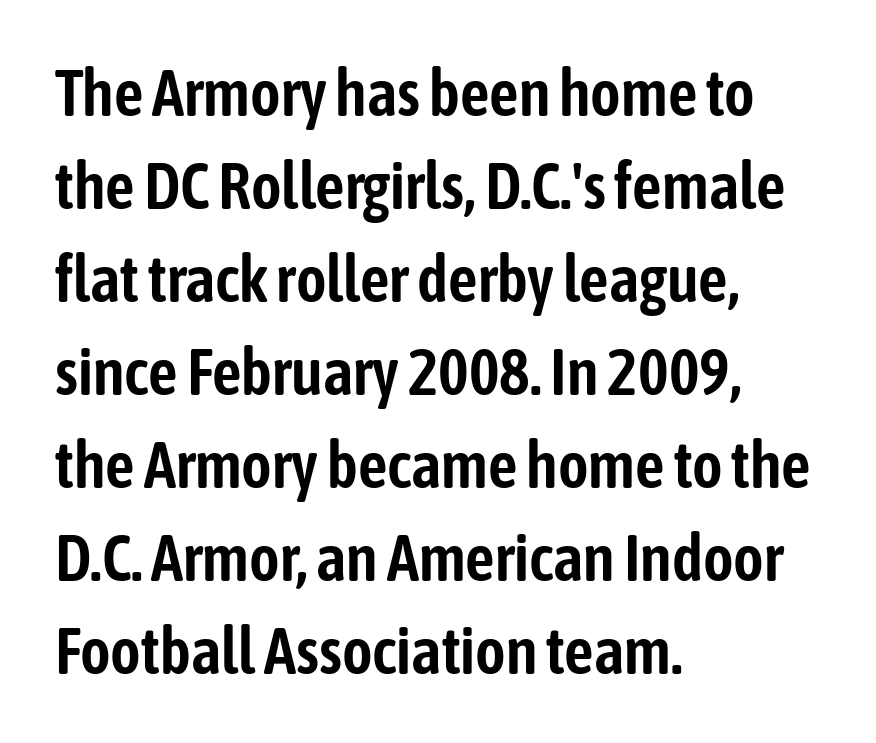
Q: Is the text italic (slanted)? A: No, it is upright.
Q: Is the typeface a serif or a sans-serif typeface? A: Sans-serif.
Q: Is the text underlined? A: No.
Q: How is the paragraph aligned? A: Left-aligned.
Q: Is the spacing between letters normal or unusually wide? A: Normal.
Q: Is the spacing between lines tight, normal or loose? A: Normal.
Q: Width (condensed, normal, or wide)? A: Condensed.
Q: Stroke contrast? A: Low.
Q: x-height? A: Medium.
Q: Monospaced? A: No.
